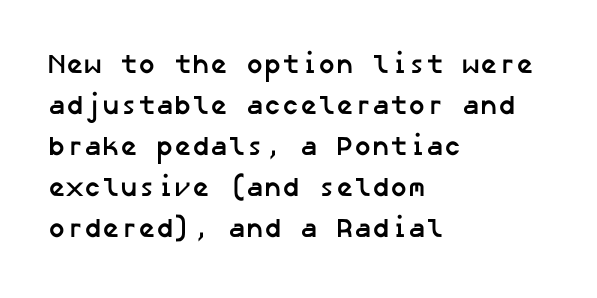
{"bold": "yes", "underline": "no", "align": "left", "line_spacing": "normal", "line_spacing_ratio": 1.52, "letter_spacing": "normal", "letter_spacing_em": 0.0, "glyph_px": 27}
